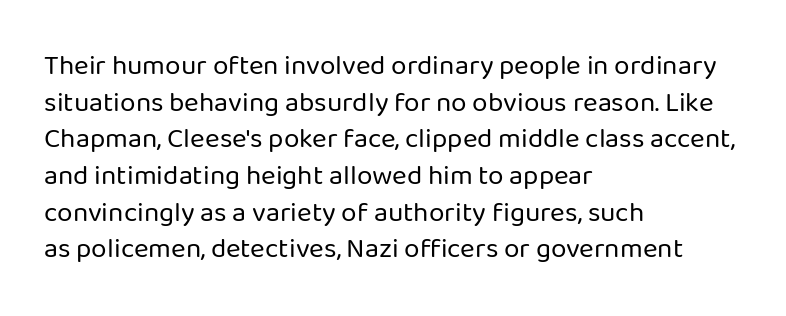
The image shows 28 px regular-weight sans-serif type, upright; set left-aligned, normal line spacing (1.31x), normal letter spacing, not underlined; low stroke contrast and a medium x-height.
